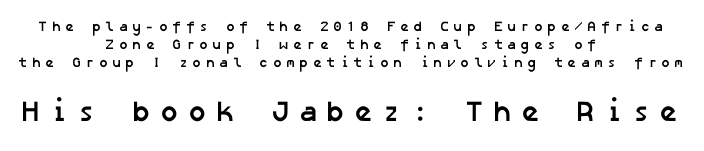
{"serif": "no", "bold": "yes", "weight": "semibold", "width": "normal", "stroke_contrast": "low", "x_height": "medium", "underline": "no", "align": "center", "line_spacing": "normal", "line_spacing_ratio": 1.29, "letter_spacing": "wide", "letter_spacing_em": 0.29, "larger_block": "second", "size_ratio": 2.07, "glyph_px": 29}
